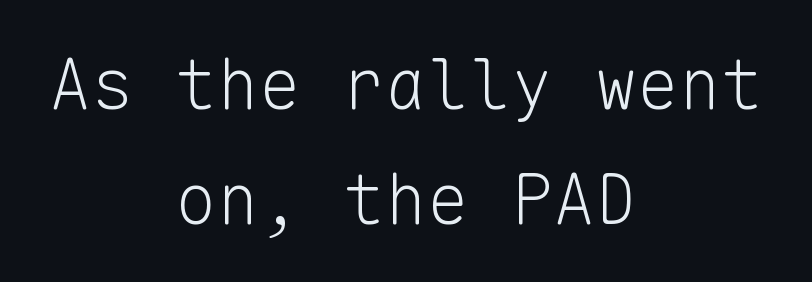
Which margin do the lines hug? Neither — every line sits in the middle. Descender tails drop into unmarked territory. The passage shown is typed in a monospace face where columns stay perfectly aligned. In terms of leading, this rendering sits right in the middle. This reads as an unemphasized weight, regular at the heaviest.
